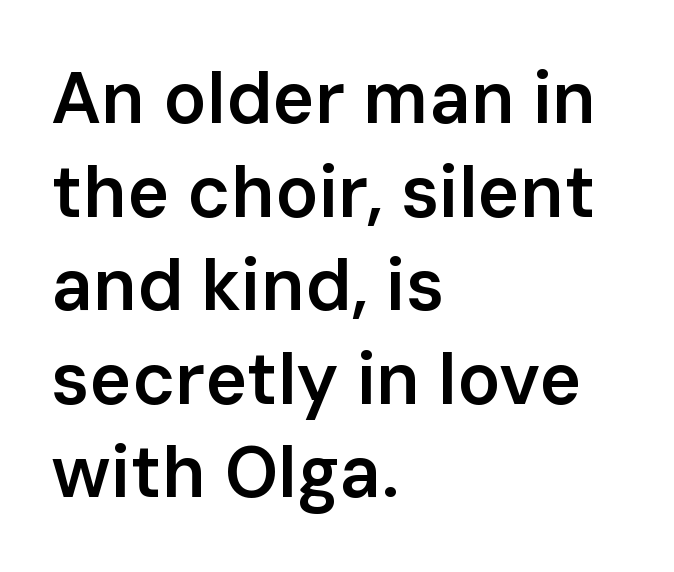
Q: Is the text bold? A: Semi-bold.
Q: Is the text italic (slanted)? A: No, it is upright.
Q: Is the typeface a serif or a sans-serif typeface? A: Sans-serif.
Q: Is the text underlined? A: No.
Q: How is the paragraph aligned? A: Left-aligned.
Q: Is the spacing between letters normal or unusually wide? A: Normal.
Q: Is the spacing between lines tight, normal or loose? A: Normal.
Q: Width (condensed, normal, or wide)? A: Normal.
Q: Stroke contrast? A: Low.
Q: x-height? A: Medium.
Q: Monospaced? A: No.
